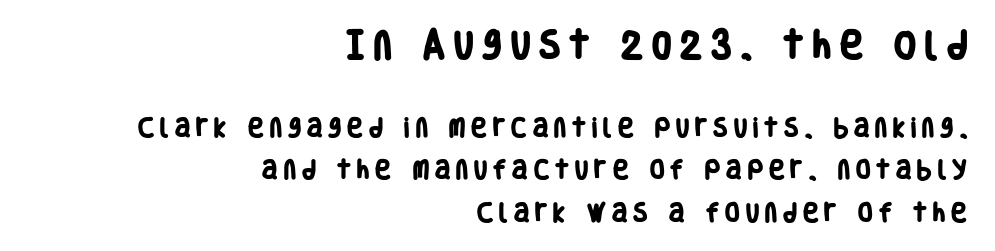
Q: Is the text bold? A: Yes.
Q: Is the typeface a serif or a sans-serif typeface? A: Sans-serif.
Q: Is the text underlined? A: No.
Q: How is the paragraph aligned? A: Right-aligned.
Q: Is the spacing between letters normal or unusually wide? A: Unusually wide.
Q: Is the spacing between lines tight, normal or loose? A: Loose.
Q: Which block of text is set in a larger size, the first (top) or the second (bottom)? A: The first (top) one.
Q: Width (condensed, normal, or wide)? A: Condensed.
Q: Stroke contrast? A: Low.
Q: x-height? A: Large.
Q: Monospaced? A: No.
